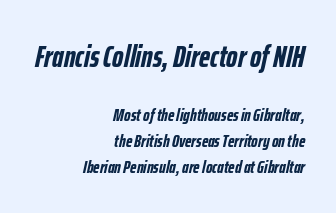
{"italic": "yes", "lean": "right", "slant_degrees": 12, "bold": "yes", "weight": "semibold", "width": "condensed", "stroke_contrast": "low", "x_height": "medium", "monospaced": "no", "underline": "no", "align": "right", "line_spacing": "normal", "line_spacing_ratio": 1.44, "letter_spacing": "normal", "letter_spacing_em": 0.0, "larger_block": "first", "size_ratio": 1.72, "glyph_px": 31}
